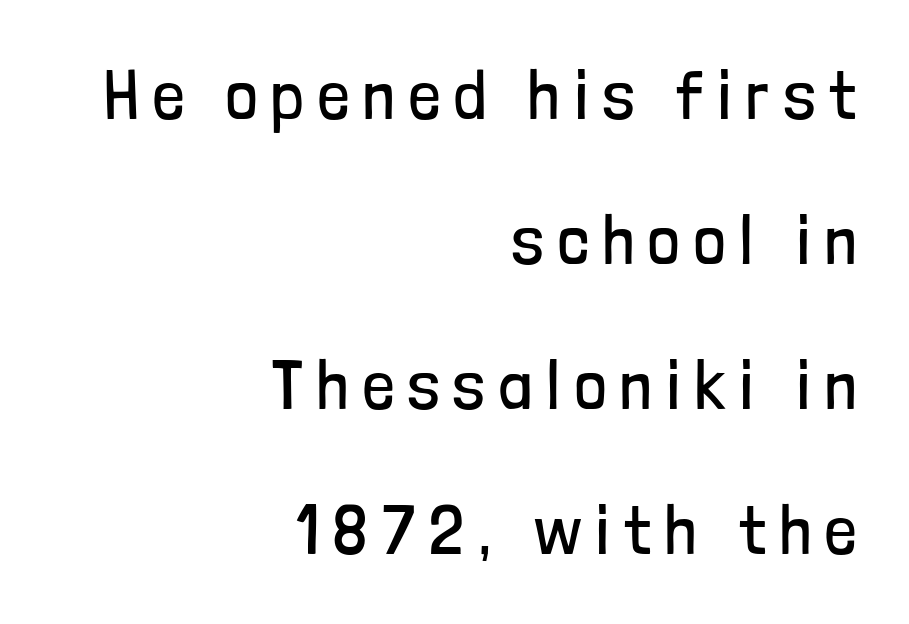
What kind of face is this? One without serifs — a sans. Every character sits straight up, as roman type does. The letters advance in unequal steps, a hallmark of proportional type. This sample trades compactness for vertical openness between lines. Each row of text sits above clean, open space.
